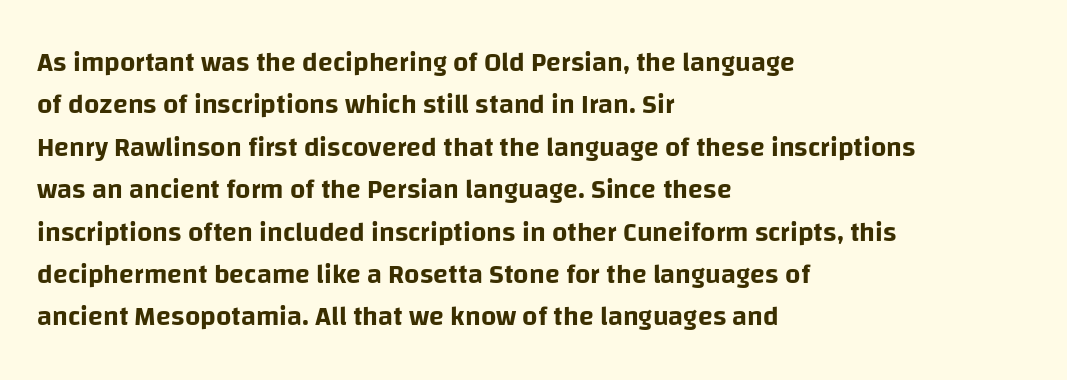
{"italic": "no", "underline": "no", "align": "left", "line_spacing": "normal", "line_spacing_ratio": 1.57, "letter_spacing": "normal", "letter_spacing_em": 0.0, "glyph_px": 27}
